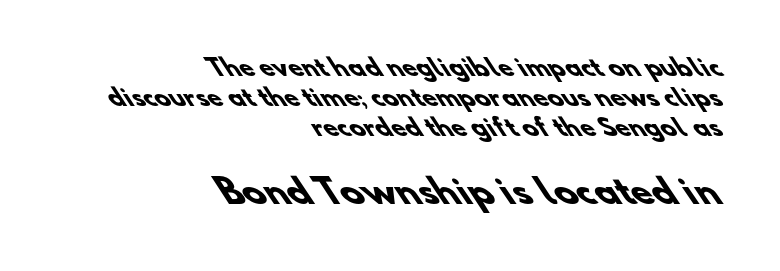
The passage shown is emphatically bold. These lines are set flush right with a ragged left edge. Does the type have serifs? No, each stem ends abruptly. A normal amount of white space separates one row of letters from the next. The rendering uses natural spacing where letterforms have individual widths.
